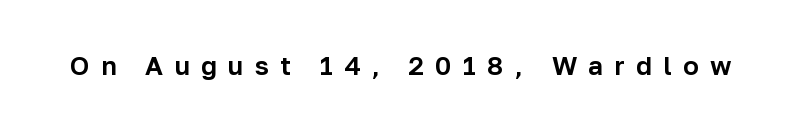
Q: Is the text italic (slanted)? A: No, it is upright.
Q: Is the text underlined? A: No.
Q: Is the spacing between letters normal or unusually wide? A: Unusually wide.
